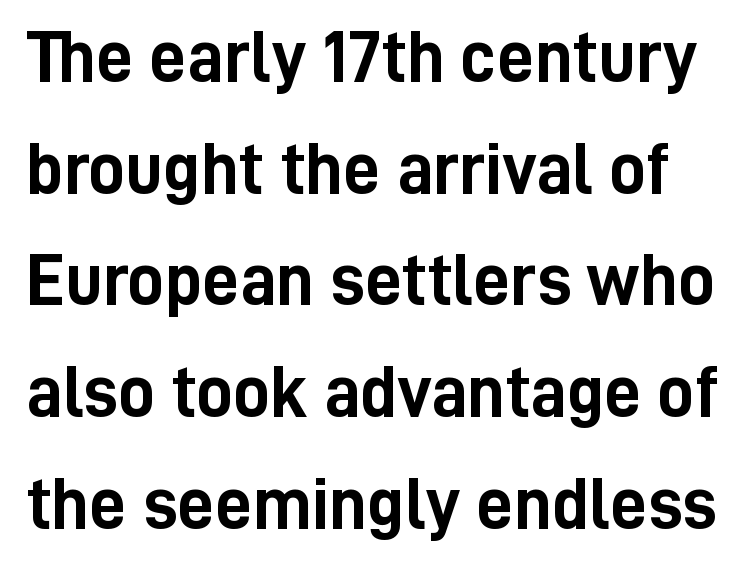
Every stem runs plumb, perpendicular to the baseline. The specimen omits any rule beneath the text block's lines. You could not count columns in this text — the font is proportionally spaced. This sample uses a sans-serif face.
